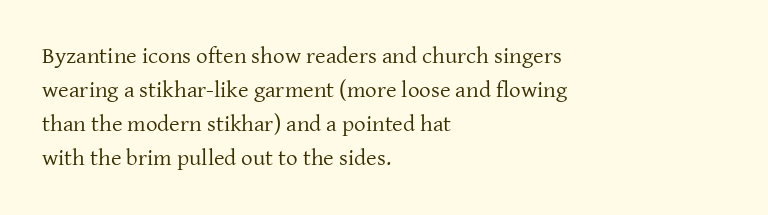
The type sits square on the baseline with zero lean. Stem width sits at or under what a default text font uses. Horizontally, the lines are justified to the leading edge only. This sample keeps an unexceptional amount of space between lines. The space beneath each line is pristine and unruled. There is no visible air inserted between adjacent glyphs.
